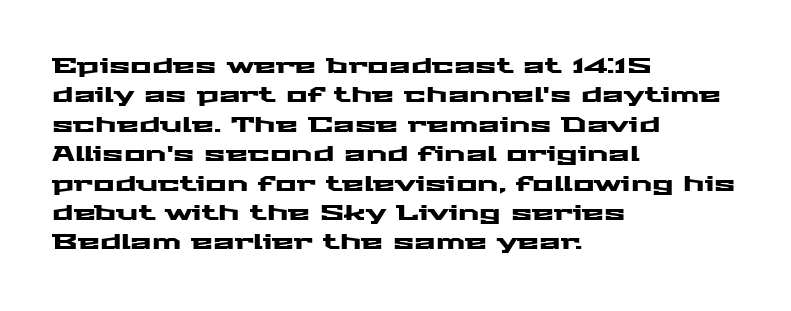
The image shows 20 px text type, upright; set left-aligned, normal line spacing (1.47x), normal letter spacing, not underlined.
